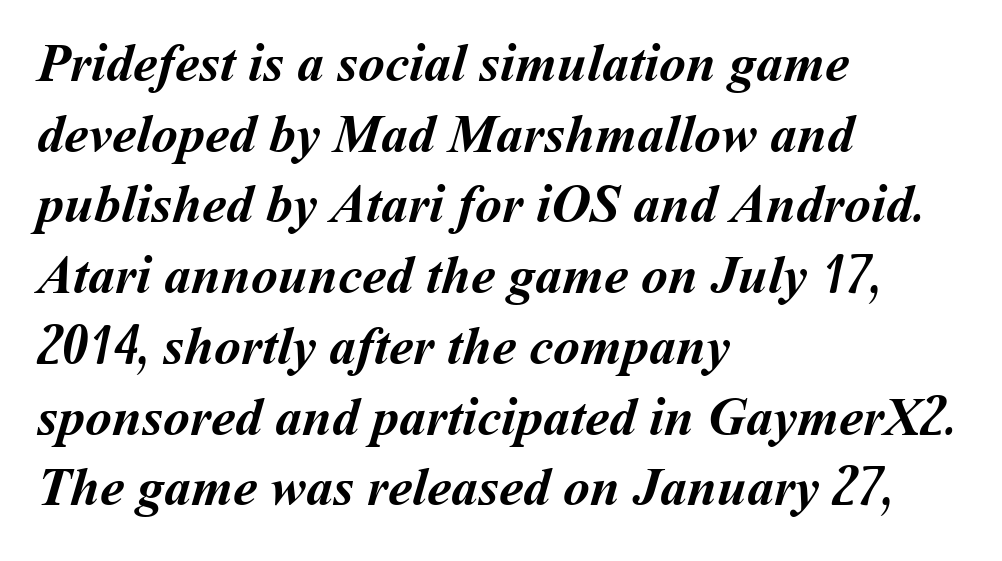
Normally led — the rows are evenly, conventionally spaced. Casual observation: everything's shoved over to the left. The specimen omits any rule beneath the text block's lines. Spacing verdict: proportional, widths tailored to each character. Honestly, the letter spacing is just normal — you wouldn't notice it. Notice how thick the strokes are: this is what a full bold looks like.
